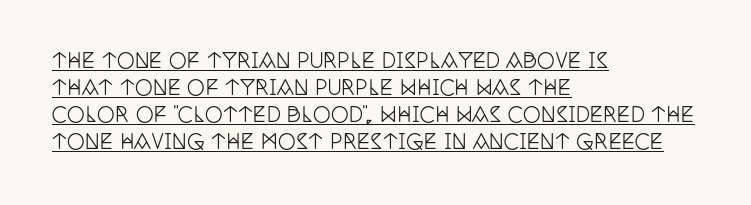
Q: Is the text italic (slanted)? A: No, it is upright.
Q: Is the text underlined? A: Yes.
Q: How is the paragraph aligned? A: Left-aligned.
Q: Is the spacing between letters normal or unusually wide? A: Normal.
Q: Is the spacing between lines tight, normal or loose? A: Normal.
